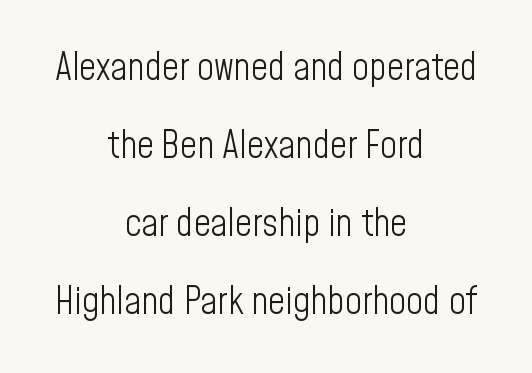
{"serif": "no", "italic": "no", "bold": "no", "weight": "light", "width": "condensed", "stroke_contrast": "low", "x_height": "medium", "monospaced": "no", "underline": "no", "align": "center", "line_spacing": "loose", "line_spacing_ratio": 2.11, "letter_spacing": "normal", "letter_spacing_em": 0.0, "glyph_px": 37}
